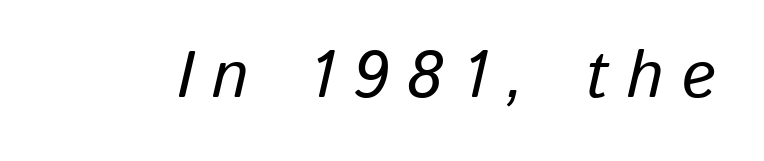
Q: Is the text italic (slanted)? A: Yes, it leans right by about 13 degrees.
Q: Is the text underlined? A: No.
Q: Is the spacing between letters normal or unusually wide? A: Unusually wide.
Q: Width (condensed, normal, or wide)? A: Normal.
Q: Stroke contrast? A: Low.
Q: x-height? A: Medium.
Q: Monospaced? A: No.
